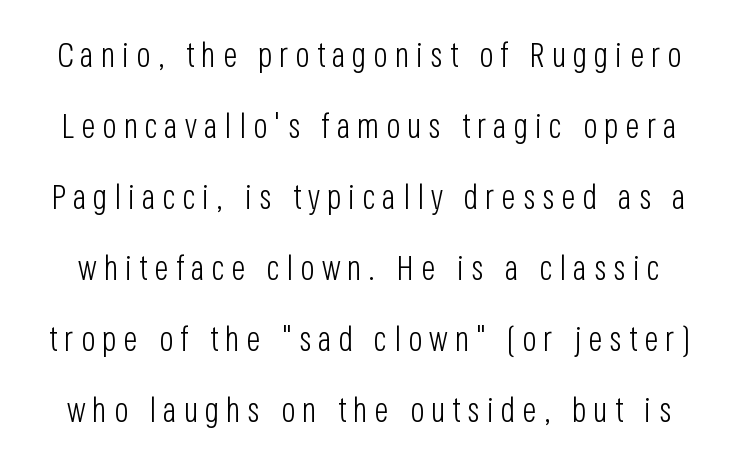
The image shows 34 px light, condensed sans-serif type, upright; set loose line spacing (2.09x), unusually wide letter spacing (+0.2 em), not underlined; low stroke contrast and a large x-height.
